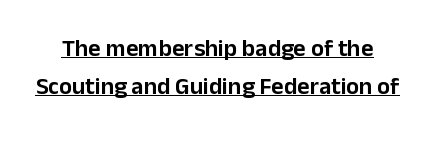
The image shows 24 px text type, upright; set normal line spacing (1.58x), normal letter spacing, underlined.
